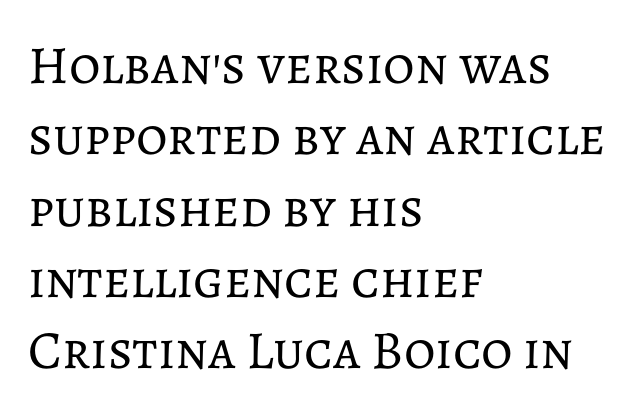
{"italic": "no", "bold": "no", "weight": "regular", "width": "normal", "stroke_contrast": "low", "x_height": "medium", "monospaced": "no", "underline": "no", "align": "left", "line_spacing": "normal", "line_spacing_ratio": 1.32, "letter_spacing": "normal", "letter_spacing_em": 0.0, "glyph_px": 54}
